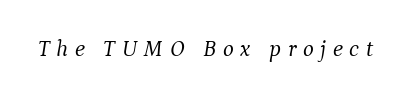
{"italic": "yes", "lean": "right", "slant_degrees": 9, "bold": "no", "underline": "no", "letter_spacing": "wide", "letter_spacing_em": 0.29, "glyph_px": 23}
